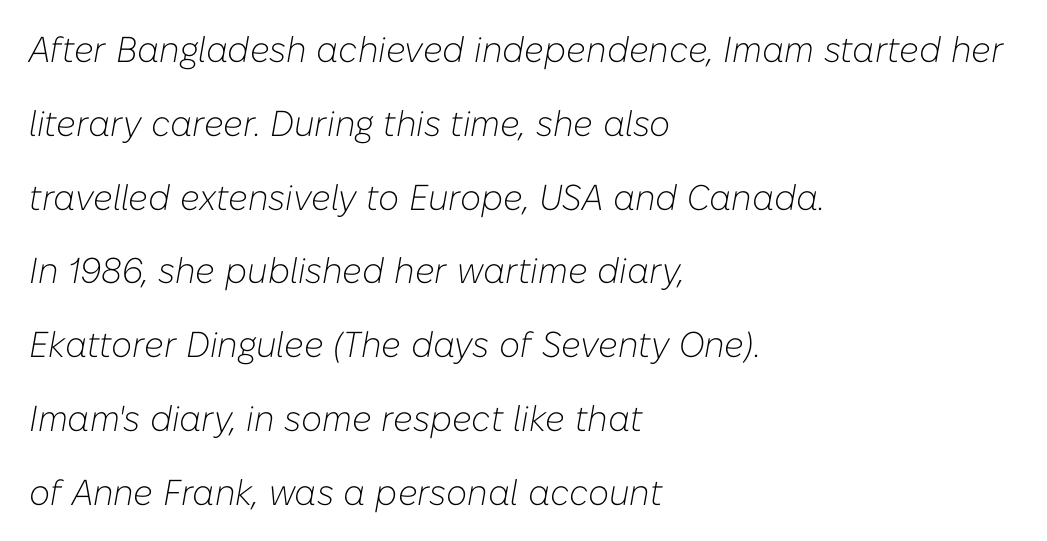
Each line starts at the same left margin while the right side varies. No chunkiness to these letters — they're not bold. The rendering applies a slant to the glyphs. These lines are rendered in a variable-pitch font.
